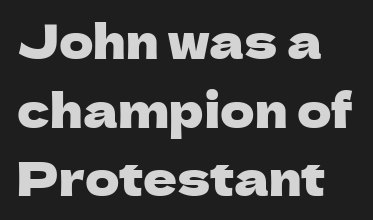
The image shows 47 px sans-serif type, upright; set left-aligned, normal line spacing (1.46x), normal letter spacing, not underlined; low stroke contrast and a medium x-height.
